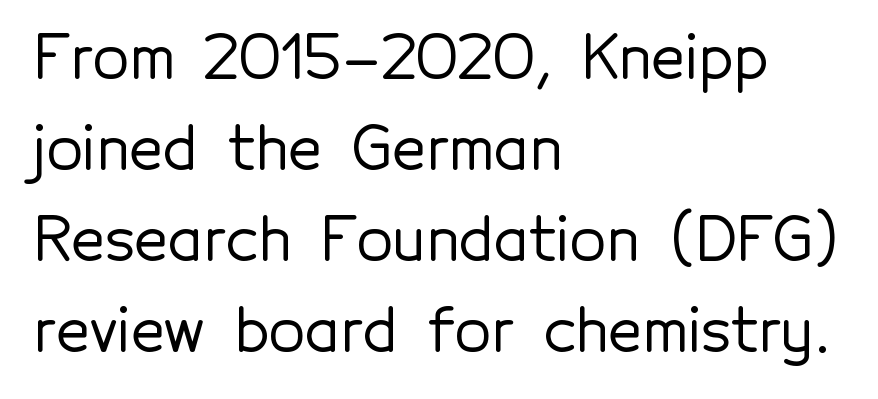
Teacher's note: observe the even left margin — that is flush-left alignment. Proportional: the letters do not fall into vertical columns. You could call the tracking neutral — neither tight nor loose. Regular leading.
